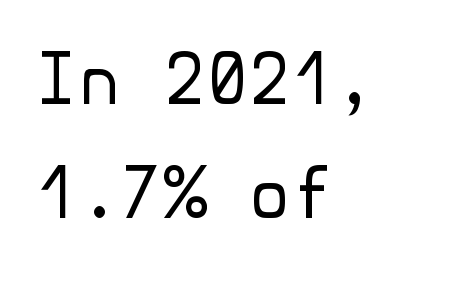
{"serif": "no", "italic": "no", "bold": "no", "weight": "regular", "width": "normal", "stroke_contrast": "low", "x_height": "medium", "underline": "no", "align": "left", "line_spacing": "normal", "line_spacing_ratio": 1.65, "letter_spacing": "normal", "letter_spacing_em": 0.0, "glyph_px": 69}
